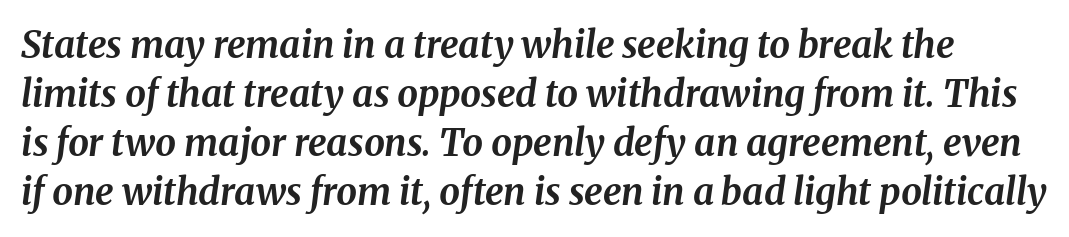
{"italic": "yes", "lean": "right", "slant_degrees": 8, "bold": "yes", "weight": "bold", "width": "normal", "stroke_contrast": "medium", "x_height": "medium", "monospaced": "no", "underline": "no", "line_spacing": "normal", "line_spacing_ratio": 1.32, "letter_spacing": "normal", "letter_spacing_em": 0.0, "glyph_px": 37}
